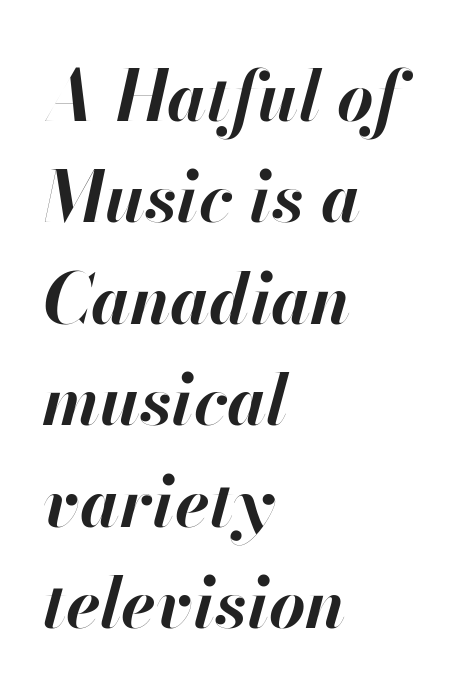
{"italic": "yes", "lean": "right", "slant_degrees": 13, "bold": "yes", "weight": "bold", "width": "normal", "stroke_contrast": "high", "x_height": "small", "monospaced": "no", "underline": "no", "align": "left", "line_spacing": "normal", "line_spacing_ratio": 1.45, "letter_spacing": "normal", "letter_spacing_em": 0.0, "glyph_px": 70}
